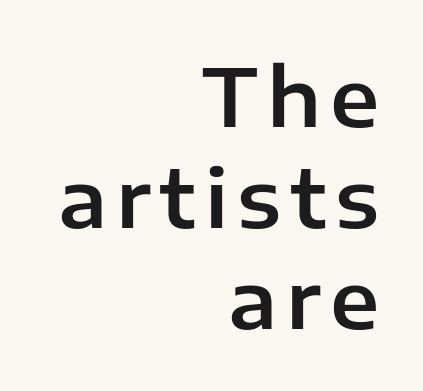
Q: Is the text italic (slanted)? A: No, it is upright.
Q: Is the typeface a serif or a sans-serif typeface? A: Sans-serif.
Q: Is the text underlined? A: No.
Q: How is the paragraph aligned? A: Right-aligned.
Q: Is the spacing between lines tight, normal or loose? A: Normal.
Q: Width (condensed, normal, or wide)? A: Normal.
Q: Stroke contrast? A: Low.
Q: x-height? A: Medium.
Q: Monospaced? A: No.
